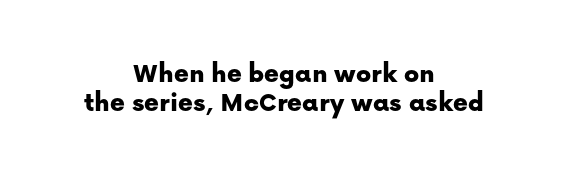
The image shows 28 px sans-serif type, upright; set centered, tight line spacing (1.04x), normal letter spacing, not underlined; low stroke contrast and a medium x-height.
